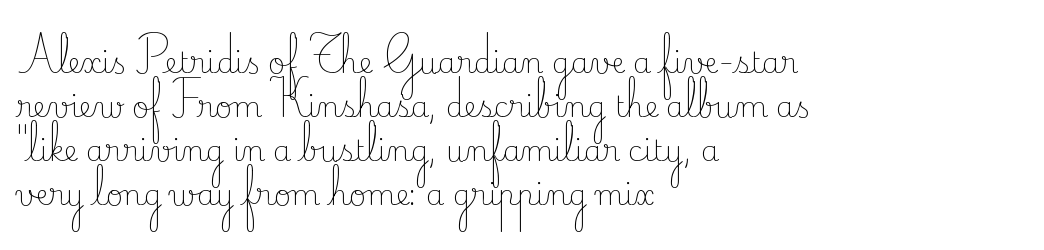
These lines stack with their left ends in a neat column. Here the designer chose a conventional face with non-uniform glyph widths. The letterforms sit shoulder to shoulder at normal distance. Stems here are at most as thick as an everyday book face. The passage shown is not underscored anywhere. The specimen reads as upright at a glance.
